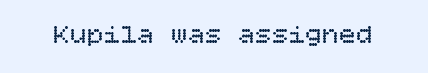
Q: Is the text bold? A: No.
Q: Is the text italic (slanted)? A: No, it is upright.
Q: Is the text underlined? A: No.
Q: Is the spacing between letters normal or unusually wide? A: Normal.
Q: Width (condensed, normal, or wide)? A: Normal.
Q: Stroke contrast? A: Low.
Q: x-height? A: Large.
